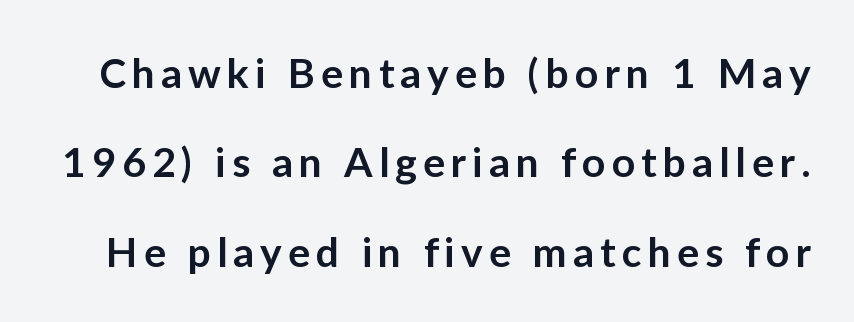
Q: Is the text bold? A: Semi-bold.
Q: Is the text italic (slanted)? A: No, it is upright.
Q: Is the typeface a serif or a sans-serif typeface? A: Sans-serif.
Q: Is the text underlined? A: No.
Q: Is the spacing between lines tight, normal or loose? A: Loose.
Q: Width (condensed, normal, or wide)? A: Normal.
Q: Stroke contrast? A: Low.
Q: x-height? A: Medium.
Q: Monospaced? A: No.
